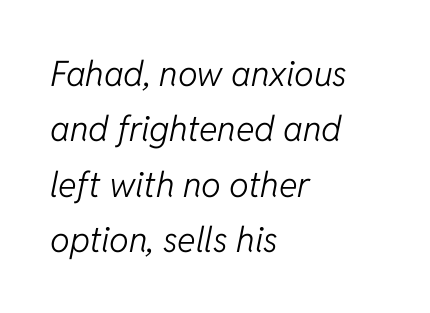
Here the designer chose a conventional face with non-uniform glyph widths. This sample keeps an unexceptional amount of space between lines. The strip under each line holds only bare page. Is the type slanted? Yes — the strokes lean at a clear angle. Each word holds together tightly as a unit, with standard inter-letter gaps.
